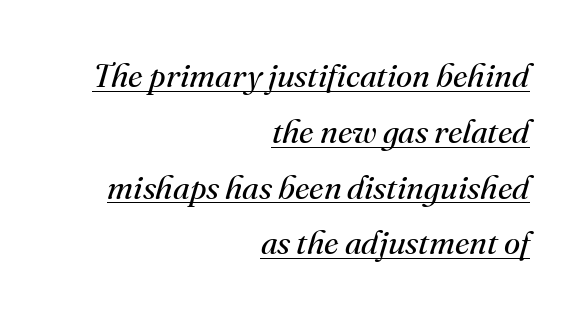
The image shows 33 px regular-weight serif type, italic (leaning right); set right-aligned, normal line spacing (1.69x), normal letter spacing, underlined; medium stroke contrast and a small x-height.
